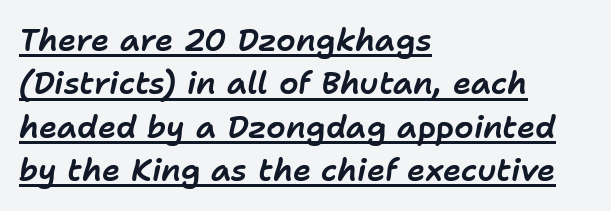
The image shows 31 px text type, italic (leaning right); set left-aligned, normal line spacing (1.4x), normal letter spacing, underlined; low stroke contrast and a medium x-height.
